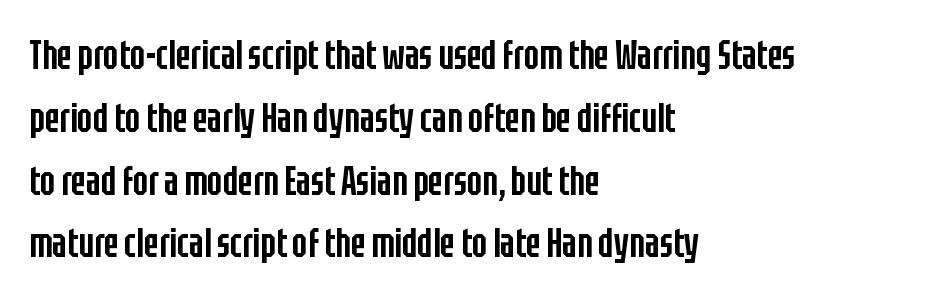
The image shows 40 px semibold, condensed sans-serif type, upright; set left-aligned, normal line spacing (1.57x), normal letter spacing, not underlined; low stroke contrast and a large x-height.
